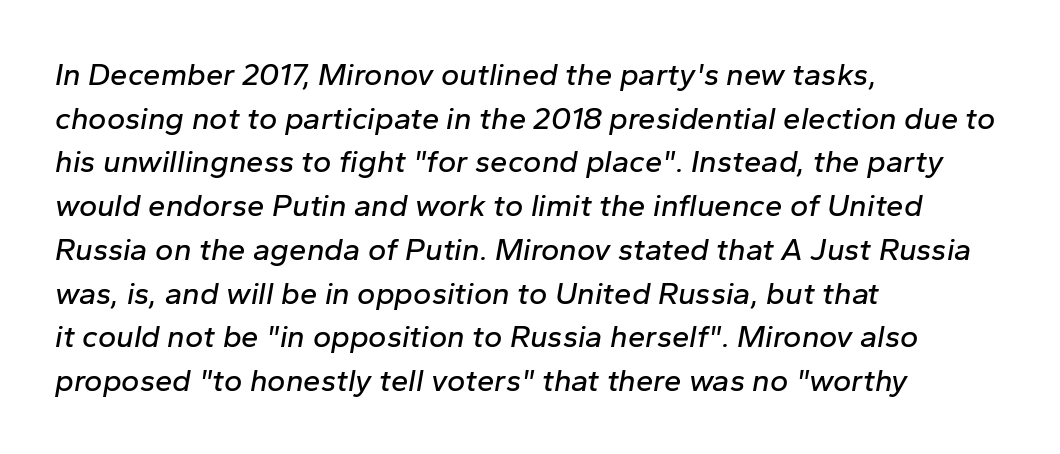
{"italic": "yes", "lean": "right", "slant_degrees": 10, "width": "normal", "stroke_contrast": "low", "x_height": "medium", "monospaced": "no", "underline": "no", "align": "left", "line_spacing": "normal", "line_spacing_ratio": 1.41, "letter_spacing": "normal", "letter_spacing_em": 0.0, "glyph_px": 31}
